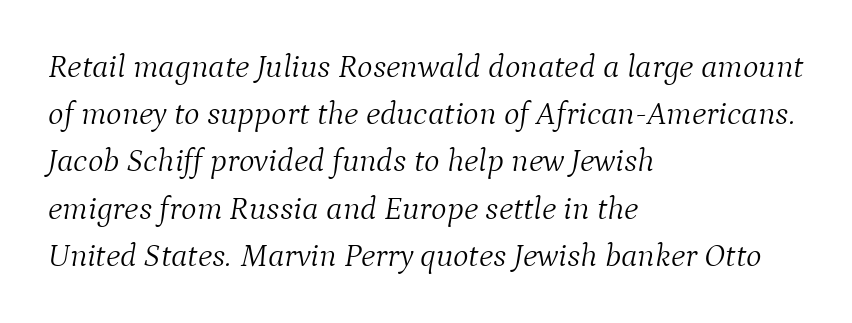
The image shows 33 px light serif type, italic (leaning right); set left-aligned, normal line spacing (1.43x), normal letter spacing, not underlined; medium stroke contrast and a medium x-height.
